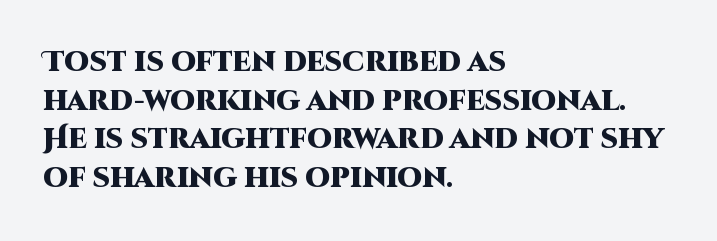
Q: Is the text bold? A: Yes.
Q: Is the text italic (slanted)? A: No, it is upright.
Q: Is the typeface a serif or a sans-serif typeface? A: Sans-serif.
Q: Is the text underlined? A: No.
Q: How is the paragraph aligned? A: Left-aligned.
Q: Is the spacing between letters normal or unusually wide? A: Normal.
Q: Is the spacing between lines tight, normal or loose? A: Normal.
Q: Width (condensed, normal, or wide)? A: Normal.
Q: Stroke contrast? A: High.
Q: x-height? A: Large.
Q: Monospaced? A: No.
